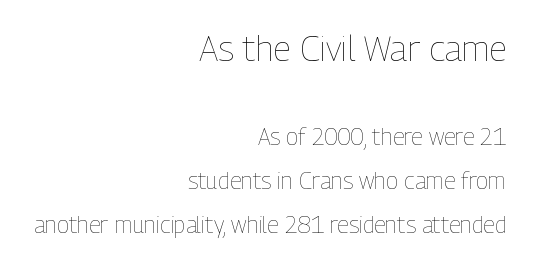
{"italic": "no", "bold": "no", "weight": "thin", "width": "condensed", "stroke_contrast": "low", "x_height": "medium", "monospaced": "no", "underline": "no", "align": "right", "line_spacing": "loose", "line_spacing_ratio": 1.91, "letter_spacing": "normal", "letter_spacing_em": 0.0, "larger_block": "first", "size_ratio": 1.52, "glyph_px": 35}
